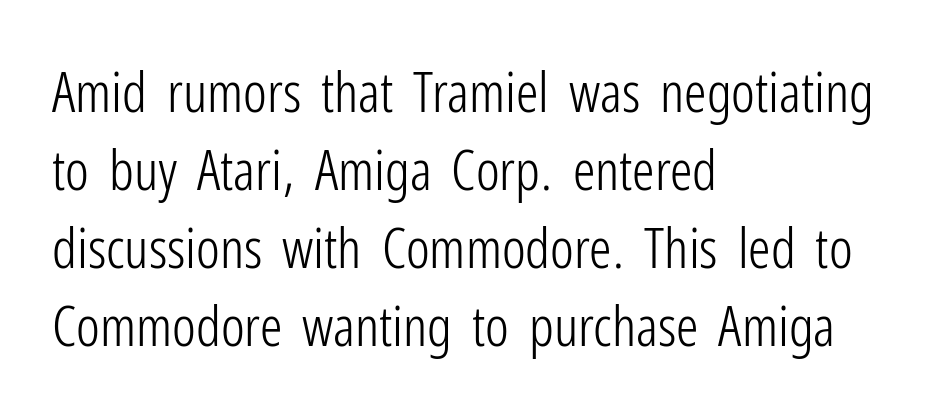
{"serif": "no", "italic": "no", "bold": "no", "weight": "light", "width": "condensed", "stroke_contrast": "low", "x_height": "medium", "monospaced": "no", "underline": "no", "align": "left", "line_spacing": "normal", "line_spacing_ratio": 1.39, "letter_spacing": "normal", "letter_spacing_em": 0.0, "glyph_px": 56}
